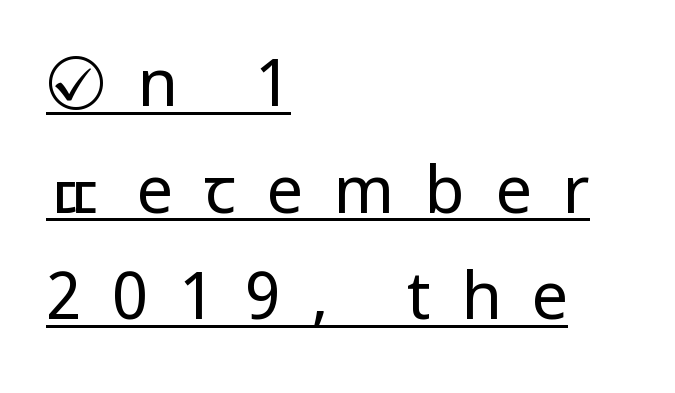
The image shows 65 px regular-weight, condensed sans-serif type, upright; set left-aligned, normal line spacing (1.64x), unusually wide letter spacing (+0.47 em), underlined; low stroke contrast and a large x-height.
